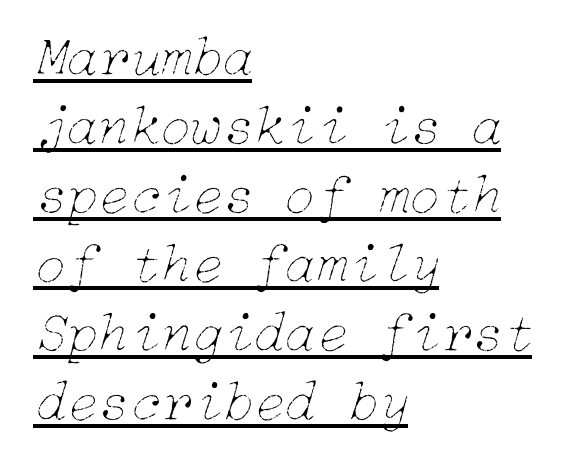
{"italic": "yes", "lean": "right", "slant_degrees": 15, "bold": "no", "weight": "thin", "width": "normal", "stroke_contrast": "low", "x_height": "medium", "underline": "yes", "align": "left", "line_spacing_ratio": 1.21, "letter_spacing": "normal", "letter_spacing_em": 0.0, "glyph_px": 57}
